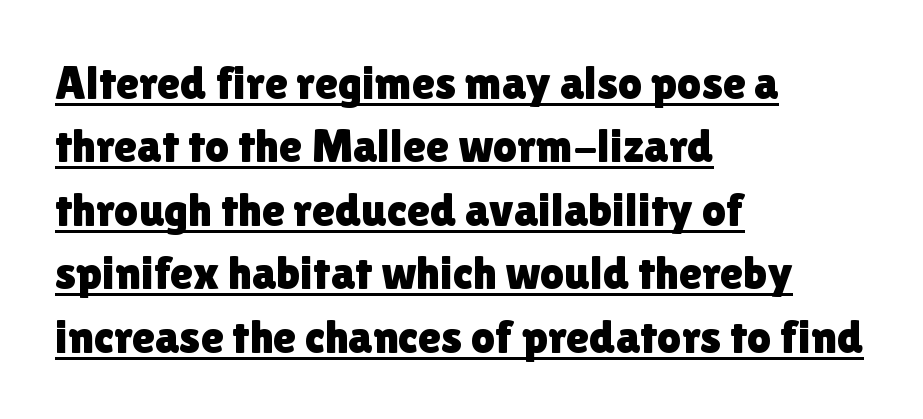
Q: Is the text italic (slanted)? A: No, it is upright.
Q: Is the typeface a serif or a sans-serif typeface? A: Sans-serif.
Q: Is the text underlined? A: Yes.
Q: How is the paragraph aligned? A: Left-aligned.
Q: Is the spacing between letters normal or unusually wide? A: Normal.
Q: Is the spacing between lines tight, normal or loose? A: Normal.
Q: Width (condensed, normal, or wide)? A: Normal.
Q: x-height? A: Medium.
Q: Monospaced? A: No.
